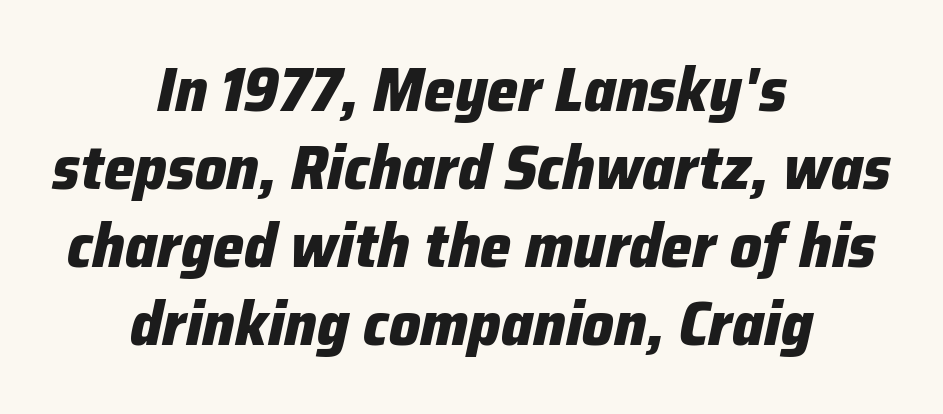
Nothing unusual about the tracking: characters are spaced as the font intends. The face used here has a pronounced slope to its letters. The vertical gap from one line to the next is medium. A typesetter would call this proportional, since set widths differ per character. Rule under the text: the space is simply empty. The font is running at its bold setting.
